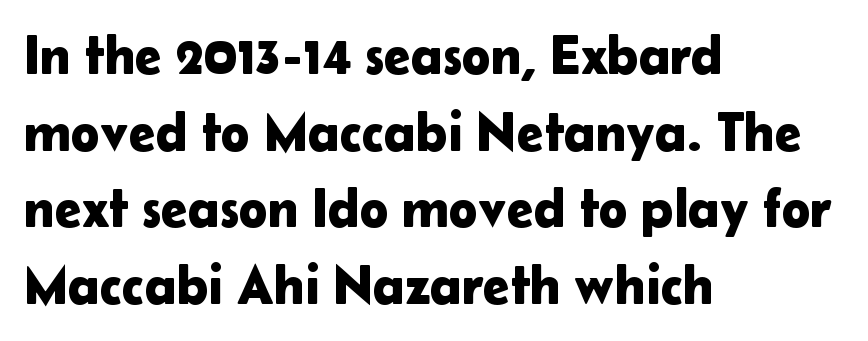
{"serif": "no", "italic": "no", "width": "normal", "stroke_contrast": "low", "x_height": "medium", "monospaced": "no", "underline": "no", "align": "left", "line_spacing": "normal", "line_spacing_ratio": 1.42, "letter_spacing": "normal", "letter_spacing_em": 0.0, "glyph_px": 54}
